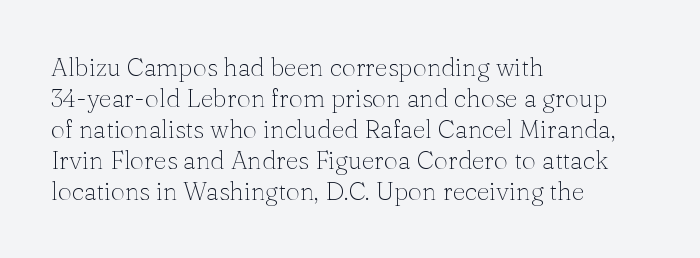
A light-to-regular cut is what we see here. Clear beneath every line of the passage. Vertical strokes here are truly vertical. The passage shown has conventional tracking throughout. Leftover space on each line is placed entirely after the last word.
